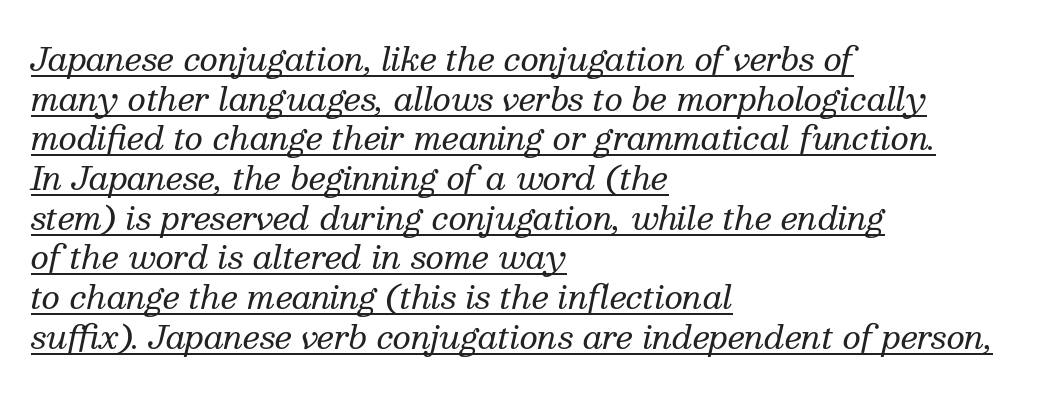
Has an underline been added? It has. The lines in this sample share a left origin and differ only in where they stop. Caption: face not bold, strokes unweighted. These lines are rendered in a variable-pitch font. You can tell from the footed stems that serif type was used. The lettering tilts uniformly, giving the passage an italic look.
